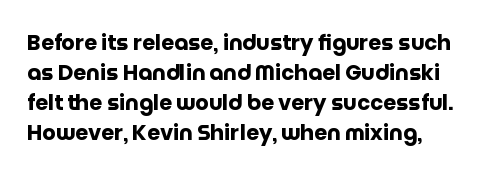
The typography opts for an upright posture over an oblique one. Compared with typical paragraphs, the rows here are spaced about the same. These words are printed bold, with thick strokes throughout. The letters sit at their default tracking, neither squeezed nor spread. Underlining? Definitely not there.
